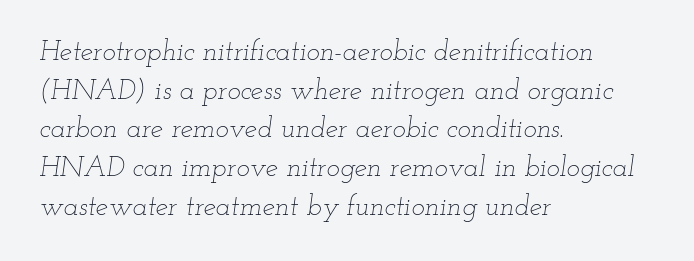
Q: Is the text bold? A: No.
Q: Is the text italic (slanted)? A: Yes, it leans right by about 12 degrees.
Q: Is the text underlined? A: No.
Q: How is the paragraph aligned? A: Left-aligned.
Q: Is the spacing between letters normal or unusually wide? A: Normal.
Q: Is the spacing between lines tight, normal or loose? A: Normal.
Q: Width (condensed, normal, or wide)? A: Wide.
Q: Stroke contrast? A: Low.
Q: x-height? A: Small.
Q: Monospaced? A: No.
